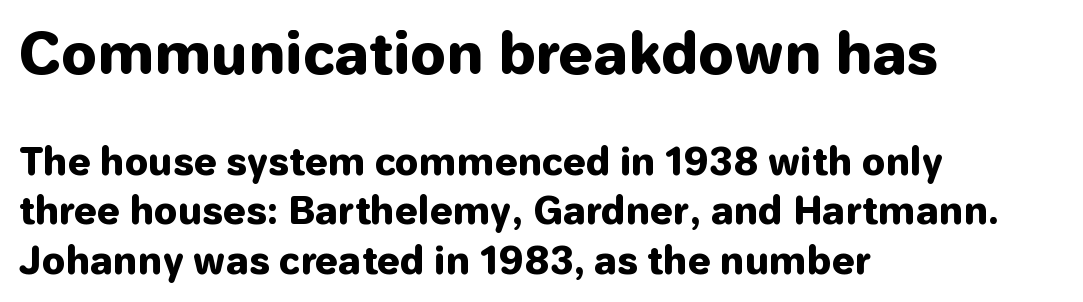
Q: Is the text bold? A: Yes.
Q: Is the text italic (slanted)? A: No, it is upright.
Q: Is the typeface a serif or a sans-serif typeface? A: Sans-serif.
Q: Is the text underlined? A: No.
Q: How is the paragraph aligned? A: Left-aligned.
Q: Is the spacing between letters normal or unusually wide? A: Normal.
Q: Is the spacing between lines tight, normal or loose? A: Normal.
Q: Which block of text is set in a larger size, the first (top) or the second (bottom)? A: The first (top) one.
Q: Width (condensed, normal, or wide)? A: Normal.
Q: Stroke contrast? A: Low.
Q: x-height? A: Medium.
Q: Monospaced? A: No.
